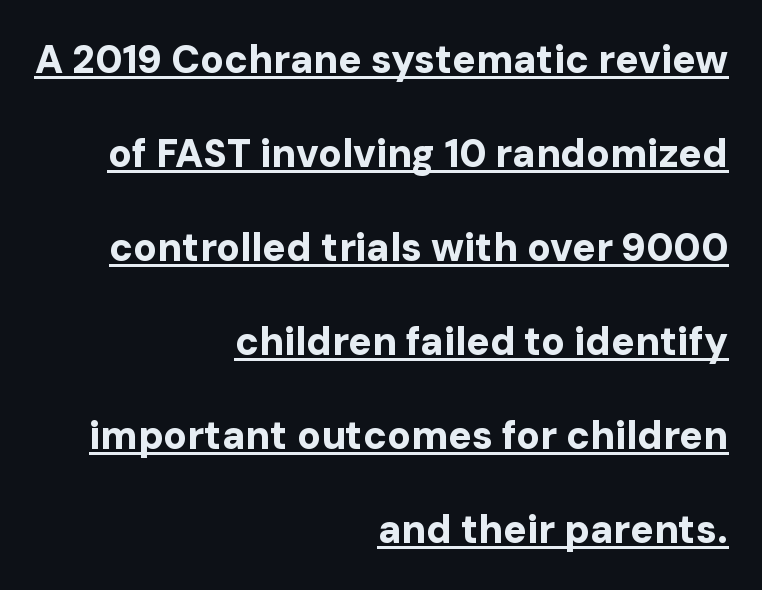
Q: Is the text bold? A: Yes.
Q: Is the text italic (slanted)? A: No, it is upright.
Q: Is the typeface a serif or a sans-serif typeface? A: Sans-serif.
Q: Is the text underlined? A: Yes.
Q: How is the paragraph aligned? A: Right-aligned.
Q: Is the spacing between letters normal or unusually wide? A: Normal.
Q: Is the spacing between lines tight, normal or loose? A: Loose.
Q: Width (condensed, normal, or wide)? A: Normal.
Q: Stroke contrast? A: Low.
Q: x-height? A: Medium.
Q: Monospaced? A: No.
